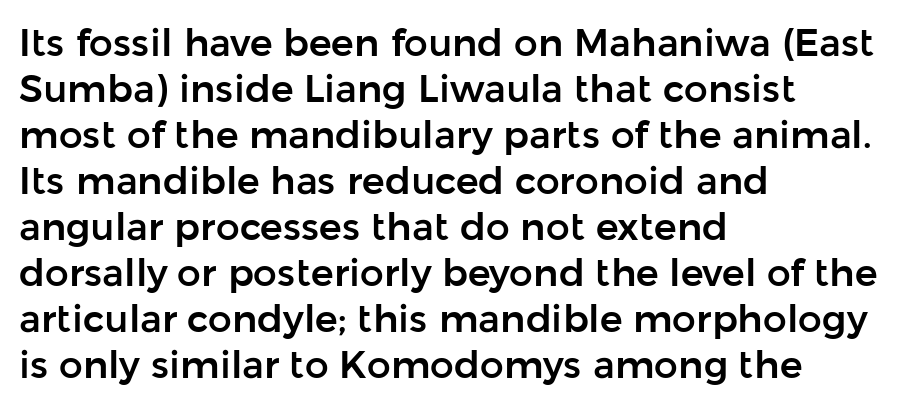
Q: Is the text italic (slanted)? A: No, it is upright.
Q: Is the typeface a serif or a sans-serif typeface? A: Sans-serif.
Q: Is the text underlined? A: No.
Q: How is the paragraph aligned? A: Left-aligned.
Q: Is the spacing between letters normal or unusually wide? A: Normal.
Q: Width (condensed, normal, or wide)? A: Normal.
Q: Stroke contrast? A: Low.
Q: x-height? A: Medium.
Q: Monospaced? A: No.
